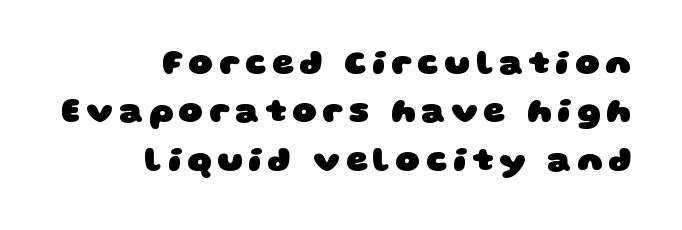
{"serif": "no", "bold": "yes", "weight": "heavy", "width": "wide", "stroke_contrast": "low", "x_height": "large", "monospaced": "no", "underline": "no", "align": "right", "line_spacing": "normal", "line_spacing_ratio": 1.42, "glyph_px": 34}
